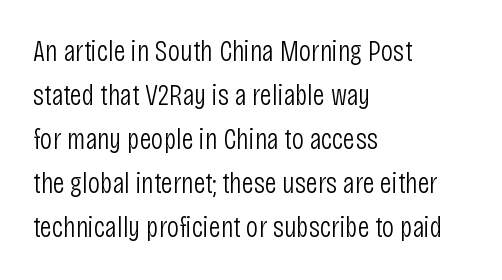
{"serif": "no", "italic": "no", "bold": "no", "weight": "light", "width": "condensed", "stroke_contrast": "low", "x_height": "large", "monospaced": "no", "underline": "no", "align": "left", "line_spacing": "normal", "line_spacing_ratio": 1.47, "letter_spacing": "normal", "letter_spacing_em": 0.0, "glyph_px": 30}
